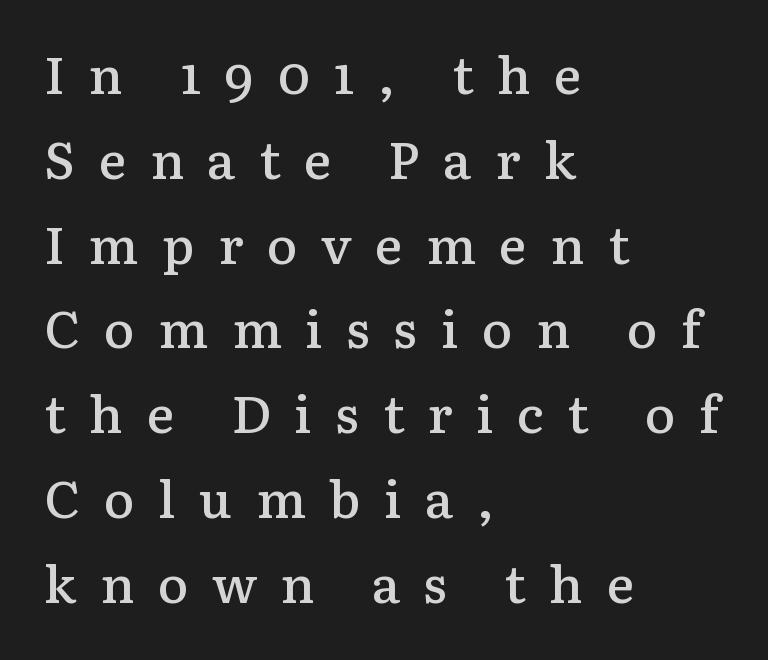
The foot of each line stays bare and open. The block of text has a typical density, with ordinary space between rows. Looks like regular typesetting: each glyph gets only the width it needs. The rendering anchors every line to the left-hand side. Notice how the stems are strictly vertical — no italics here.
